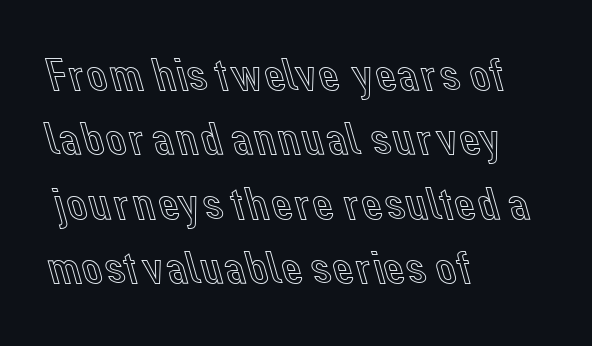
The image shows 47 px text type; set left-aligned, normal line spacing (1.37x), normal letter spacing, not underlined; a medium x-height.
